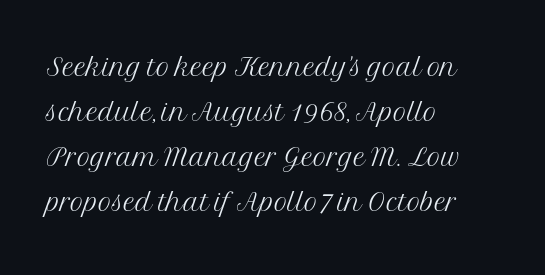
Each row of text sits above clean, open space. Visually the block forms a straight wall on the left and a jagged coastline on the right. Do the characters align in a grid? No, the font is proportional. Characters follow at the spacing the type designer built in. The strokes are not fattened; the text isn't bold.
